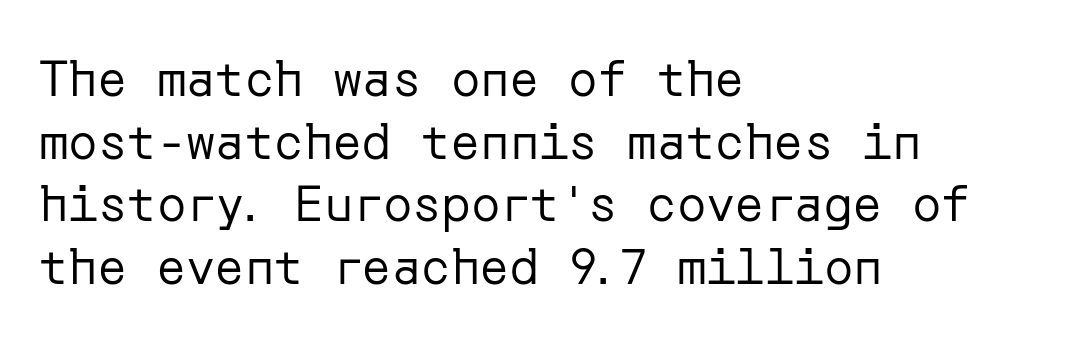
The image shows 49 px regular-weight sans-serif type, upright; set left-aligned, normal line spacing (1.28x), normal letter spacing, not underlined; low stroke contrast and a medium x-height.
